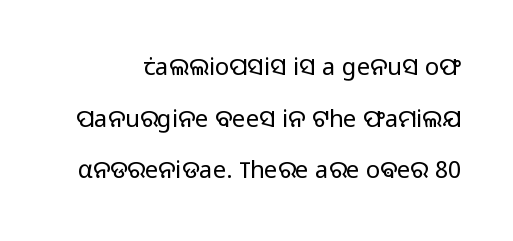
Q: Is the text bold? A: No.
Q: Is the text italic (slanted)? A: No, it is upright.
Q: Is the text underlined? A: No.
Q: Is the spacing between letters normal or unusually wide? A: Normal.
Q: Is the spacing between lines tight, normal or loose? A: Loose.
